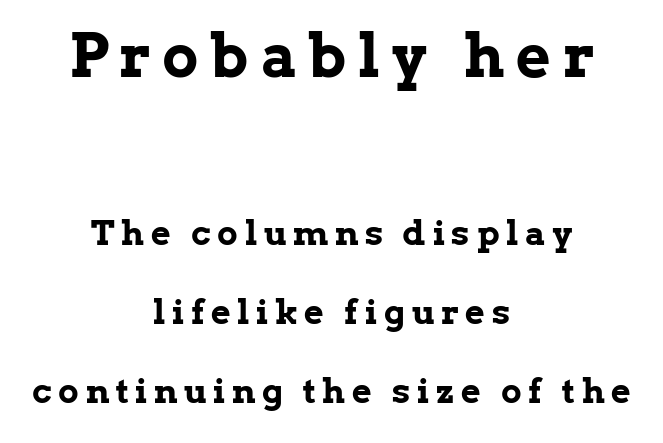
Larger block? The one above; the one below is distinctly smaller. Tall strokes in this sample are plumb rather than angled. The strip under each line holds only bare page. Typographic density is high because the face is bold. The face used here is proportionally spaced, like ordinary book or web type. The letters are spread apart with noticeably loose tracking.
